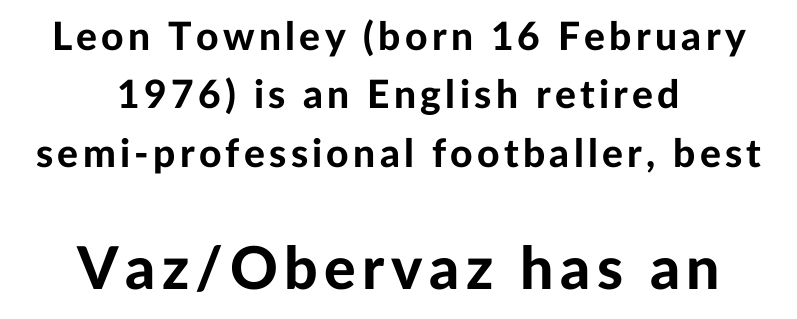
Q: Is the text bold? A: Yes.
Q: Is the text italic (slanted)? A: No, it is upright.
Q: Is the typeface a serif or a sans-serif typeface? A: Sans-serif.
Q: Is the text underlined? A: No.
Q: How is the paragraph aligned? A: Centered.
Q: Is the spacing between lines tight, normal or loose? A: Normal.
Q: Which block of text is set in a larger size, the first (top) or the second (bottom)? A: The second (bottom) one.
Q: Width (condensed, normal, or wide)? A: Normal.
Q: Stroke contrast? A: Low.
Q: x-height? A: Medium.
Q: Monospaced? A: No.
